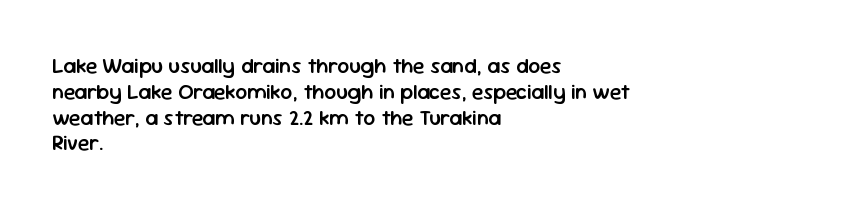
Weight: semibold (demi). Clear beneath every line of the passage. Nothing unusual about the tracking: characters are spaced as the font intends. Notice how the stems are strictly vertical — no italics here. This sample is left-justified, so line endings fall wherever the words run out.
